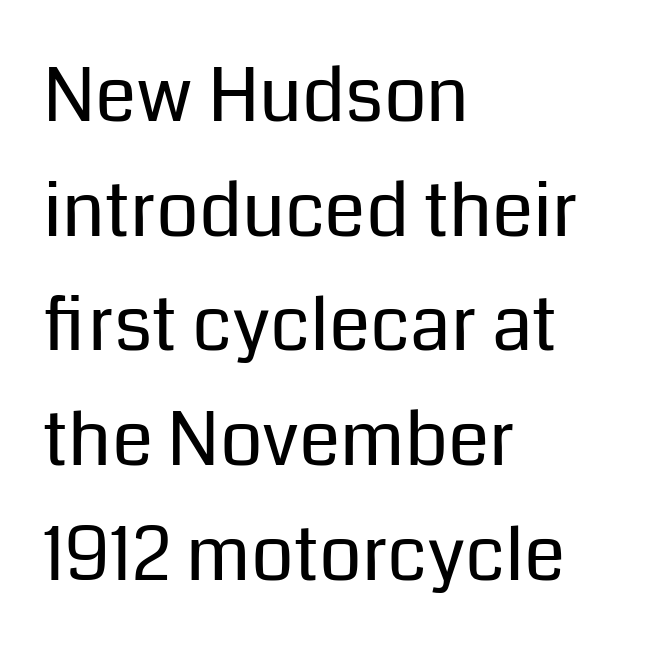
The image shows 75 px regular-weight sans-serif type, upright; set left-aligned, normal line spacing (1.53x), normal letter spacing, not underlined; low stroke contrast and a medium x-height.
